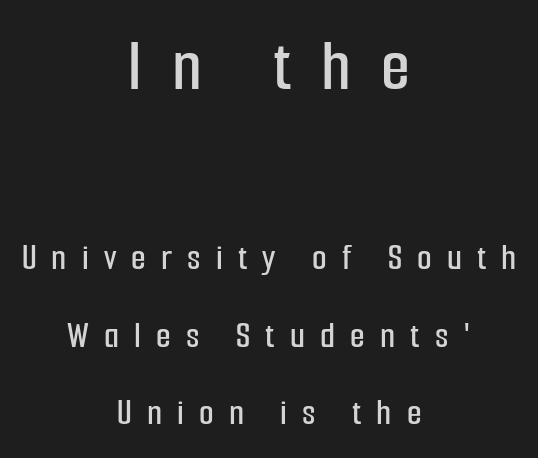
The image shows 75 px condensed sans-serif type, upright; set centered, loose line spacing (2.04x), unusually wide letter spacing (+0.4 em), not underlined; the first (top) block is 1.97x larger; low stroke contrast and a medium x-height.
